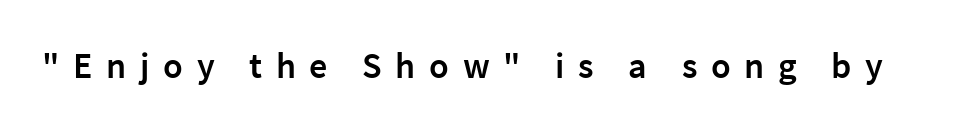
The image shows 36 px semibold sans-serif type, upright; set unusually wide letter spacing (+0.38 em), not underlined; low stroke contrast and a medium x-height.
